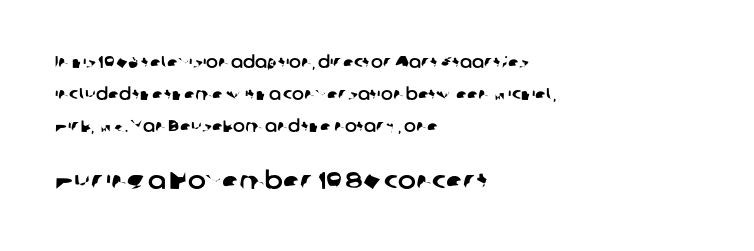
The setting favours the left margin, as ordinary paragraphs usually do. Glyph-to-glyph distance matches everyday printed text. Caption: upper text group reduced, lower text group enlarged. Only glyphs here, with clear space below each row. How would I describe the line gaps? Wide and relaxed.
